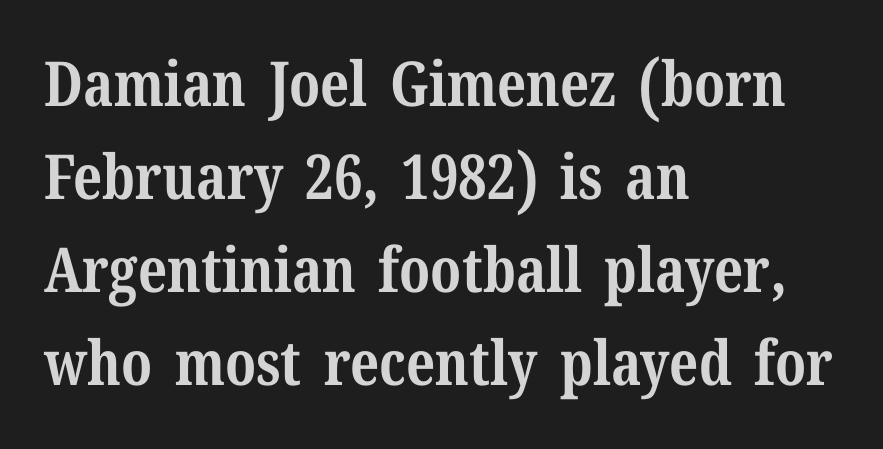
Horizontal bands of white between lines are of average thickness. Standard letterfit; no display-style spreading of the glyphs. The letters advance in unequal steps, a hallmark of proportional type. Does the lettering tilt? It doesn't — this is upright. No word sits above an underline.
